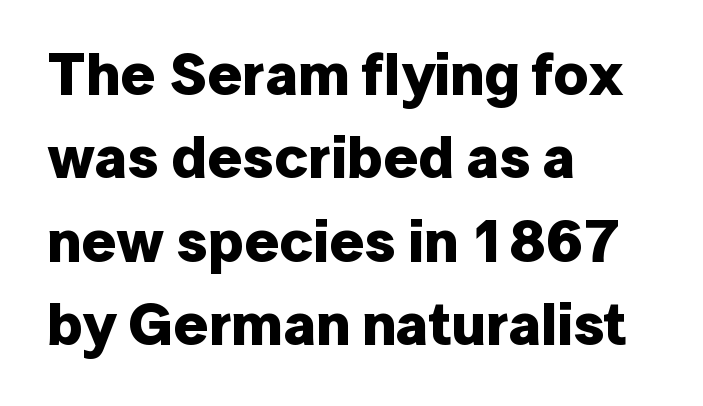
Observe the ordinary spacing: letters are neighbours, not strangers. The designer left line spacing at the default. I'd call this a sans setting — the letters go barefoot. Teacher's note: observe the even left margin — that is flush-left alignment. When letters stand straight like this, we call the style roman or upright. Is the type bold? Yes — the strokes are clearly thick and heavy.
